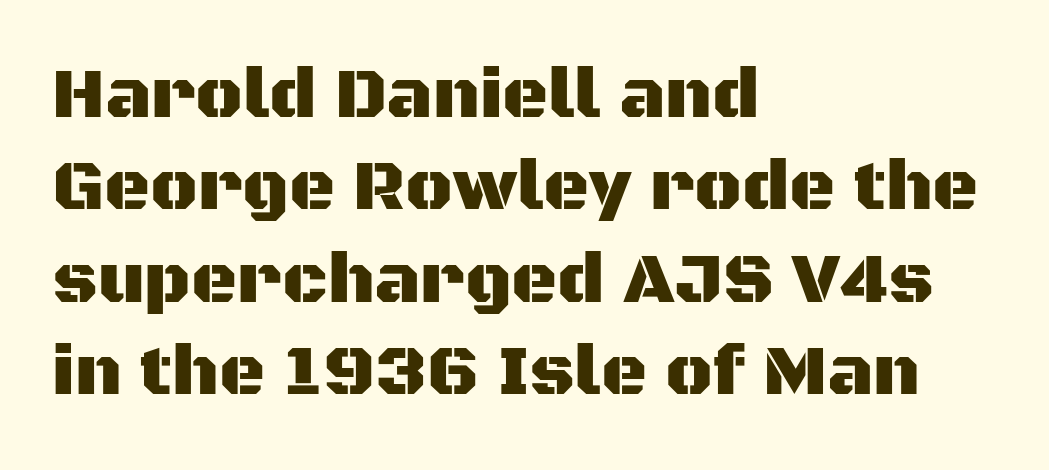
Q: Is the text italic (slanted)? A: No, it is upright.
Q: Is the typeface a serif or a sans-serif typeface? A: Sans-serif.
Q: Is the text underlined? A: No.
Q: How is the paragraph aligned? A: Left-aligned.
Q: Is the spacing between letters normal or unusually wide? A: Normal.
Q: Is the spacing between lines tight, normal or loose? A: Normal.
Q: Width (condensed, normal, or wide)? A: Normal.
Q: Stroke contrast? A: Medium.
Q: x-height? A: Large.
Q: Monospaced? A: No.
